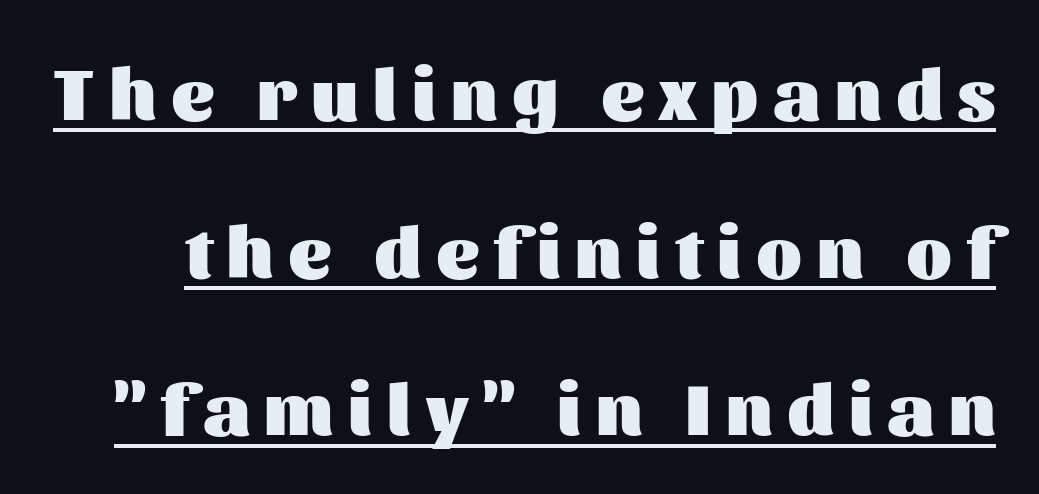
{"serif": "no", "italic": "no", "bold": "yes", "weight": "heavy", "width": "normal", "stroke_contrast": "medium", "x_height": "medium", "monospaced": "no", "underline": "yes", "line_spacing": "loose", "line_spacing_ratio": 2.13, "letter_spacing": "wide", "letter_spacing_em": 0.2, "glyph_px": 74}
